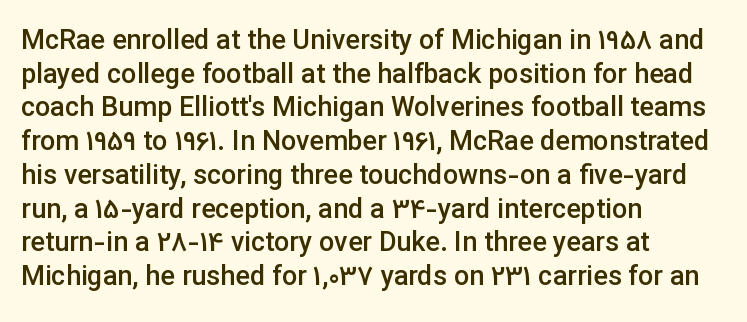
Does the copy run flush right? No — it runs flush left. The passage shown has conventional tracking throughout. Compared with an ordinary text face, these strokes are moderately heavier — a semibold. Unlike italic type, these characters show no tilt at all. No word sits above an underline.
